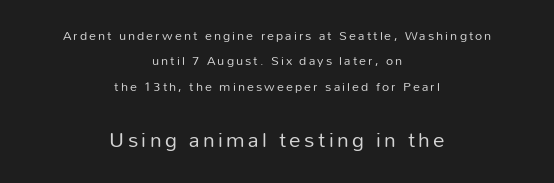
{"italic": "no", "bold": "no", "underline": "no", "align": "center", "line_spacing_ratio": 1.82, "larger_block": "second", "size_ratio": 1.64, "glyph_px": 23}
